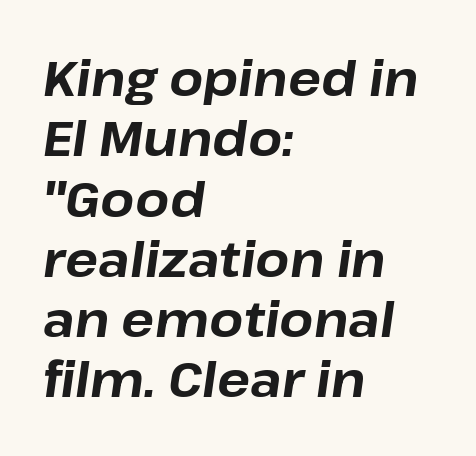
Q: Is the text bold? A: Yes.
Q: Is the text italic (slanted)? A: Yes, it leans right by about 8 degrees.
Q: Is the text underlined? A: No.
Q: How is the paragraph aligned? A: Left-aligned.
Q: Is the spacing between letters normal or unusually wide? A: Normal.
Q: Width (condensed, normal, or wide)? A: Normal.
Q: Stroke contrast? A: Low.
Q: x-height? A: Medium.
Q: Monospaced? A: No.
